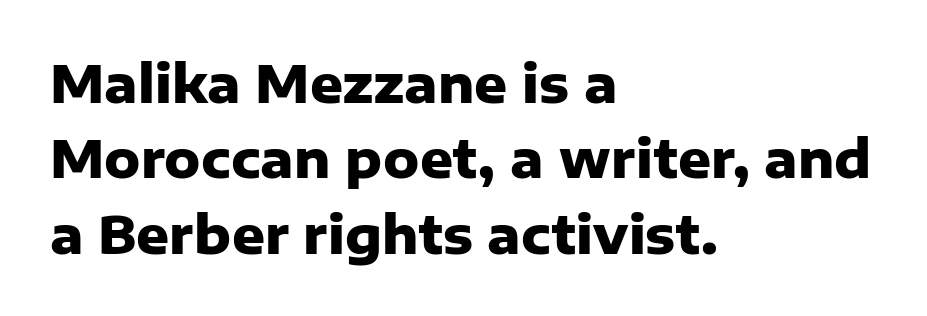
The ragged edge is on the right, which tells us the setting is flush left. Vertical strokes here are truly vertical. The letters advance in unequal steps, a hallmark of proportional type. The rendering shows plain stroke endings on the letterforms — a sans-serif design. This is heavy type, rendered in bold.
